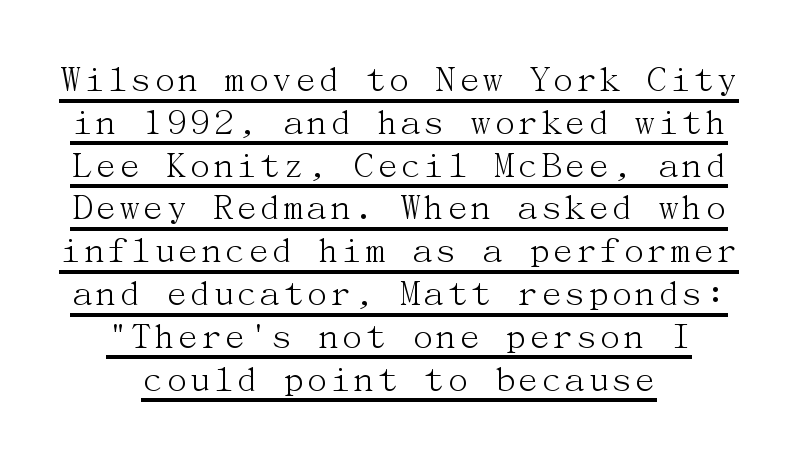
{"serif": "yes", "italic": "no", "bold": "no", "weight": "light", "width": "normal", "stroke_contrast": "medium", "x_height": "medium", "underline": "yes", "align": "center", "line_spacing": "tight", "line_spacing_ratio": 1.07, "letter_spacing": "normal", "letter_spacing_em": 0.0, "glyph_px": 40}
